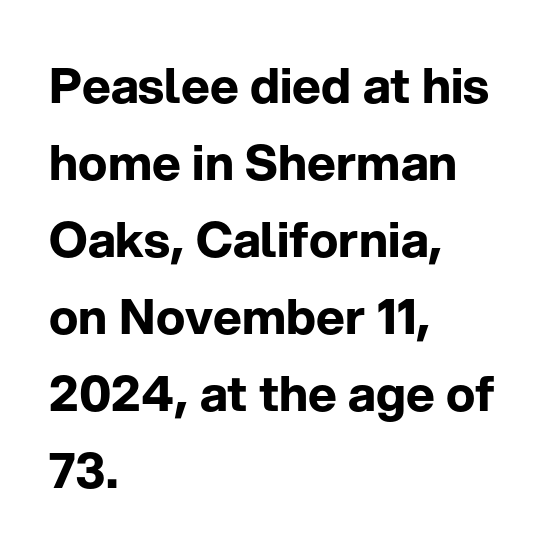
Any mark beneath the type? The region is blank. Think of a printed novel: that variable character pitch is what you see here. Reading down the column, the eye jumps a familiar distance to each next line. Between one letter and the next there's only the usual sliver of space. Each glyph is drawn with heavy, bold strokes.
